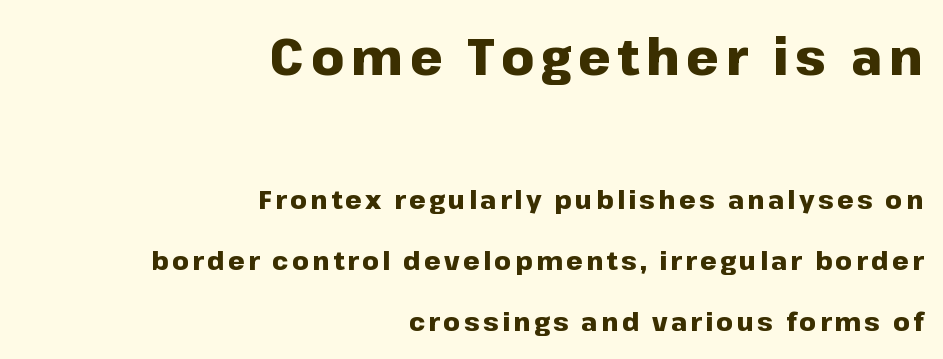
Q: Is the text bold? A: Yes.
Q: Is the text italic (slanted)? A: No, it is upright.
Q: Is the typeface a serif or a sans-serif typeface? A: Sans-serif.
Q: Is the text underlined? A: No.
Q: How is the paragraph aligned? A: Right-aligned.
Q: Is the spacing between lines tight, normal or loose? A: Loose.
Q: Which block of text is set in a larger size, the first (top) or the second (bottom)? A: The first (top) one.
Q: Width (condensed, normal, or wide)? A: Normal.
Q: Stroke contrast? A: Low.
Q: x-height? A: Medium.
Q: Monospaced? A: No.
